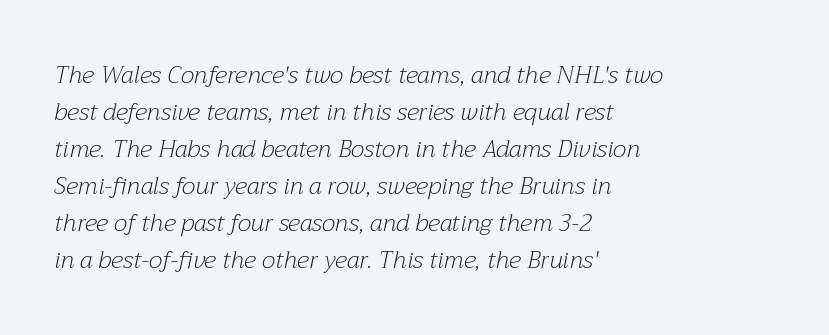
Q: Is the text bold? A: No.
Q: Is the text italic (slanted)? A: Yes, it leans right by about 12 degrees.
Q: Is the text underlined? A: No.
Q: How is the paragraph aligned? A: Left-aligned.
Q: Is the spacing between letters normal or unusually wide? A: Normal.
Q: Is the spacing between lines tight, normal or loose? A: Normal.
